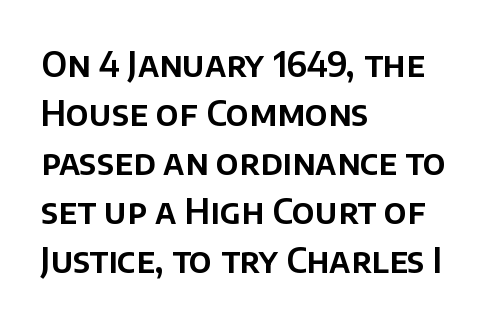
{"serif": "no", "italic": "no", "width": "normal", "stroke_contrast": "low", "x_height": "large", "monospaced": "no", "underline": "no", "align": "left", "line_spacing": "normal", "line_spacing_ratio": 1.44, "letter_spacing": "normal", "letter_spacing_em": 0.0, "glyph_px": 34}
